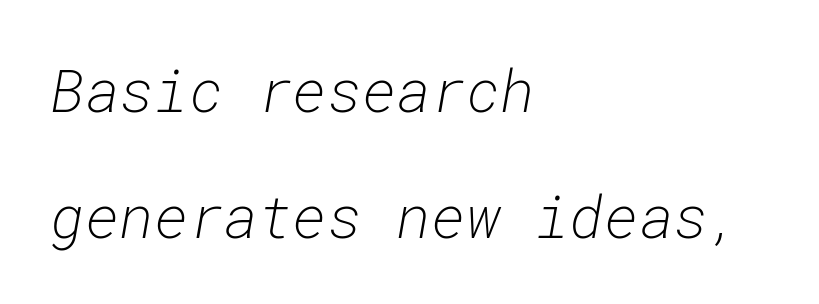
{"italic": "yes", "lean": "right", "slant_degrees": 10, "bold": "no", "weight": "light", "width": "normal", "stroke_contrast": "low", "x_height": "medium", "monospaced": "yes", "underline": "no", "align": "left", "line_spacing": "loose", "line_spacing_ratio": 2.13, "letter_spacing": "normal", "letter_spacing_em": 0.0, "glyph_px": 59}
